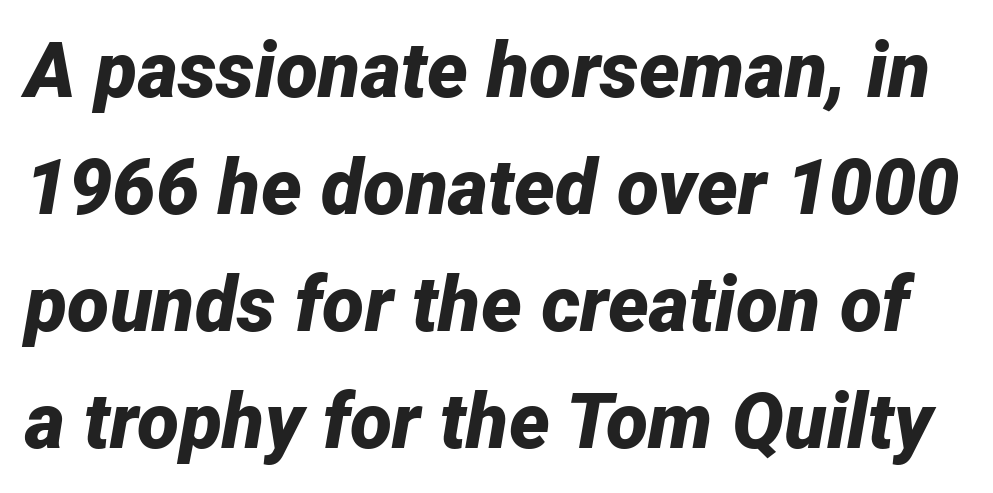
Words float on clear page, feet unadorned. Look at the stroke-to-counter ratio: heavy, a bold. Short note: letters normally spaced. The glyphs look as if they've been sheared to an angle. Students, observe: this is what conventionally led text looks like.
